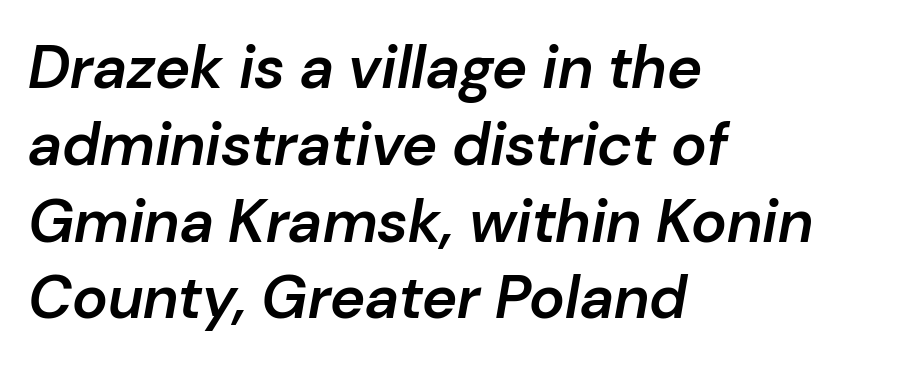
A bit beefed up — I'd call it semibold rather than bold. Here the glyphs are tracked normally, forming tight word shapes. Rows of type keep a routine distance in the vertical direction. The ragged edge is on the right, which tells us the setting is flush left. Quick note: italic. Spacing verdict: proportional, widths tailored to each character.
